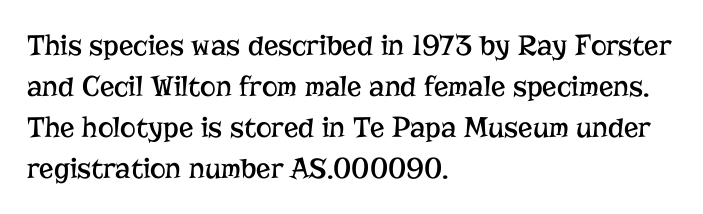
Q: Is the text bold? A: No.
Q: Is the text italic (slanted)? A: No, it is upright.
Q: Is the typeface a serif or a sans-serif typeface? A: Serif.
Q: Is the text underlined? A: No.
Q: How is the paragraph aligned? A: Left-aligned.
Q: Is the spacing between letters normal or unusually wide? A: Normal.
Q: Is the spacing between lines tight, normal or loose? A: Normal.
Q: Width (condensed, normal, or wide)? A: Normal.
Q: Stroke contrast? A: Low.
Q: x-height? A: Medium.
Q: Monospaced? A: No.
